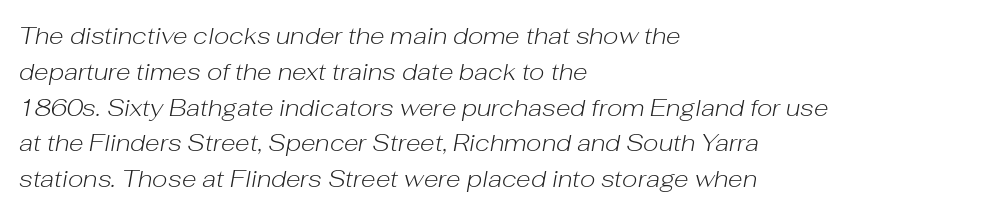
{"italic": "yes", "lean": "right", "slant_degrees": 10, "bold": "no", "underline": "no", "align": "left", "line_spacing": "normal", "line_spacing_ratio": 1.49, "letter_spacing": "normal", "letter_spacing_em": 0.0, "glyph_px": 24}
